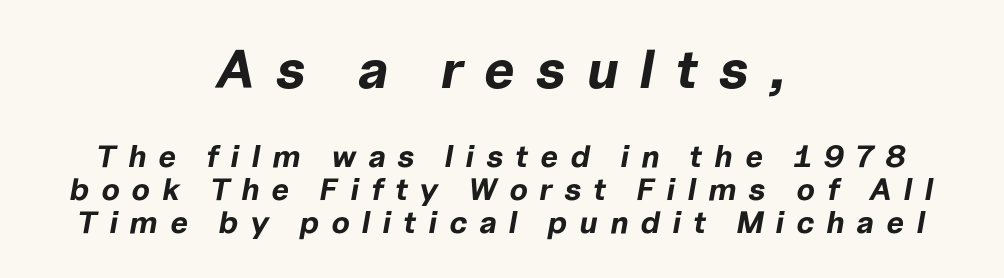
The image shows 54 px bold type, italic (leaning right); set centered, tight line spacing (1.07x), unusually wide letter spacing (+0.39 em), not underlined; the first (top) block is 1.74x larger; low stroke contrast and a medium x-height.
